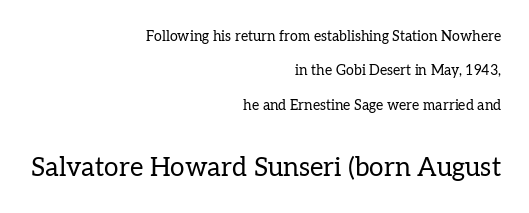
The image shows 26 px text type, upright; set right-aligned, loose line spacing (2.46x), normal letter spacing, not underlined; the second (bottom) block is 1.86x larger.
